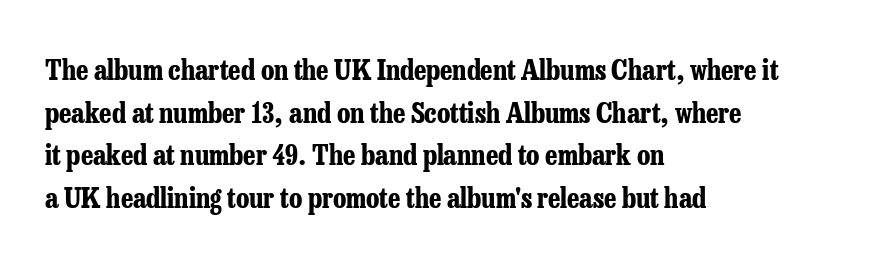
Nobody drew a line under any word here. To sum up the face: it has serifs. Each letter keeps its own natural width here, so spacing adapts to shape. The tracking reads as untouched default to a designer's eye. The letters stand straight up with perfectly vertical stems. Where is the straight margin? On the left.
